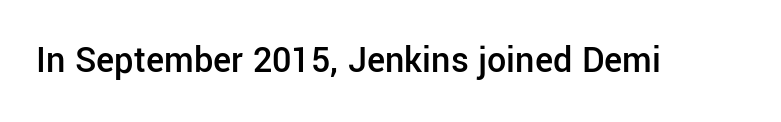
Q: Is the text bold? A: Semi-bold.
Q: Is the text italic (slanted)? A: No, it is upright.
Q: Is the typeface a serif or a sans-serif typeface? A: Sans-serif.
Q: Is the text underlined? A: No.
Q: Is the spacing between letters normal or unusually wide? A: Normal.
Q: Width (condensed, normal, or wide)? A: Normal.
Q: Stroke contrast? A: Low.
Q: x-height? A: Medium.
Q: Monospaced? A: No.
